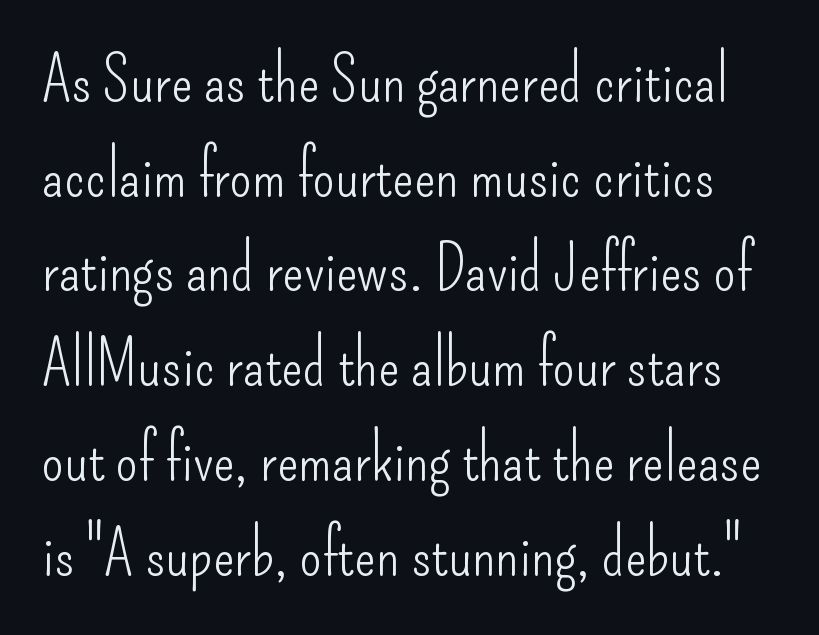
Lines of text with bare space underneath. A light-to-regular cut is what we see here. Posture: upright roman. Varying glyph widths throughout — classic text-font behaviour.
